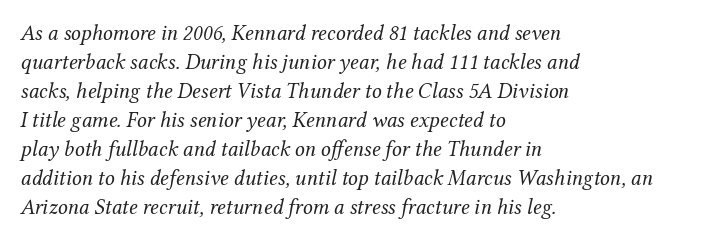
Quick note: underline off. What's the leading like? Ordinary, nothing unusual. Teacher's note: observe the even left margin — that is flush-left alignment. A typesetter would call this zero additional tracking. The font's italic variant was chosen for this text. Letters have the restrained weight of plain body copy at most.
